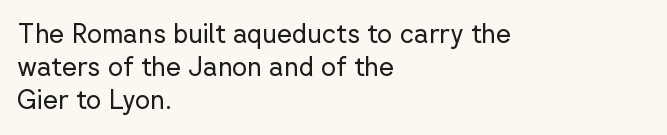
Q: Is the text bold? A: No.
Q: Is the text italic (slanted)? A: No, it is upright.
Q: Is the text underlined? A: No.
Q: How is the paragraph aligned? A: Left-aligned.
Q: Is the spacing between letters normal or unusually wide? A: Normal.
Q: Is the spacing between lines tight, normal or loose? A: Normal.
